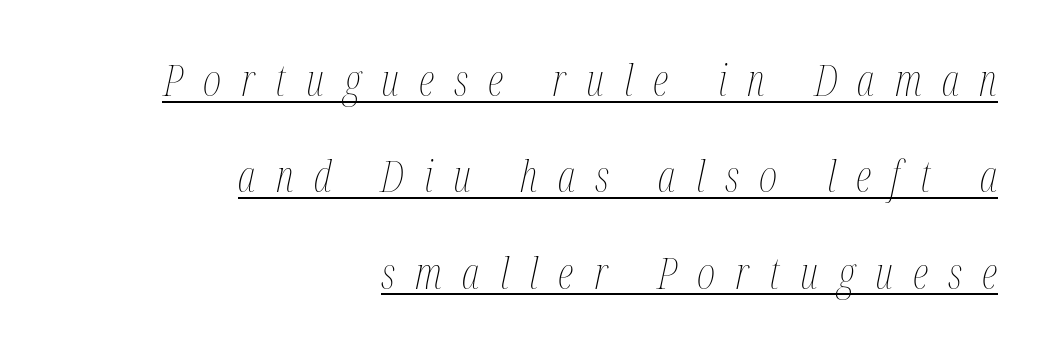
Italic? Definitely — the glyphs are oblique. A typesetter would call this proportional, since set widths differ per character. This sample uses expanded letter spacing, leaving extra air between glyphs. Compared with typical paragraphs, the rows here are farther apart. Line ends are locked; line starts wander. The typeface has the unassuming heft of standard copy or less.
